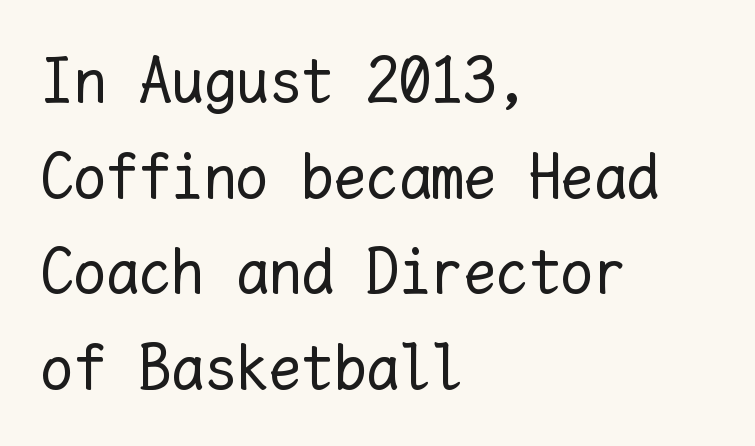
Q: Is the text bold? A: No.
Q: Is the text italic (slanted)? A: No, it is upright.
Q: Is the text underlined? A: No.
Q: How is the paragraph aligned? A: Left-aligned.
Q: Is the spacing between letters normal or unusually wide? A: Normal.
Q: Is the spacing between lines tight, normal or loose? A: Normal.
Q: Width (condensed, normal, or wide)? A: Normal.
Q: Stroke contrast? A: Low.
Q: x-height? A: Medium.
Q: Monospaced? A: Yes.
